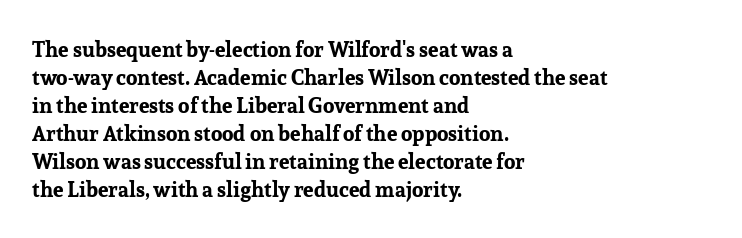
The image shows 21 px bold type, upright; set left-aligned, normal line spacing (1.33x), normal letter spacing, not underlined.
